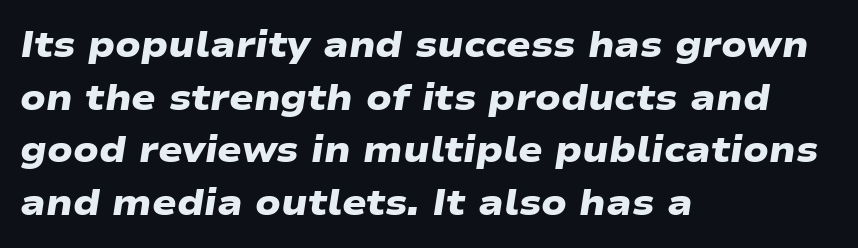
The image shows 36 px heavy, wide sans-serif type; set left-aligned, normal line spacing (1.46x), normal letter spacing, not underlined; low stroke contrast and a medium x-height.
